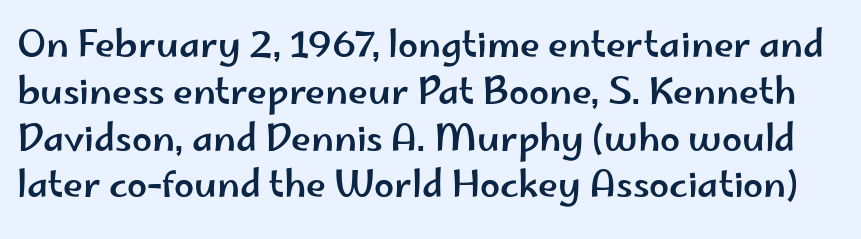
The image shows 36 px wide sans-serif type, upright; set normal line spacing (1.3x), normal letter spacing, not underlined; low stroke contrast and a small x-height.
